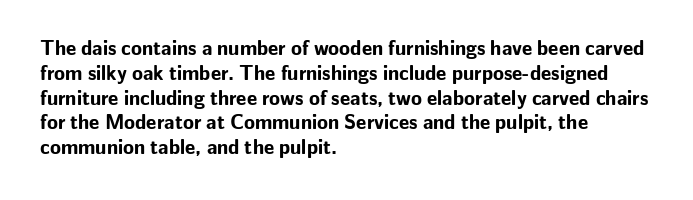
{"italic": "no", "bold": "yes", "underline": "no", "align": "left", "line_spacing_ratio": 1.24, "letter_spacing": "normal", "letter_spacing_em": 0.0, "glyph_px": 20}
